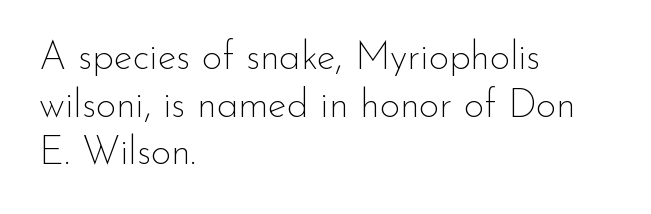
The image shows 39 px thin sans-serif type, upright; set left-aligned, line spacing 1.22x, normal letter spacing, not underlined; low stroke contrast and a small x-height.
